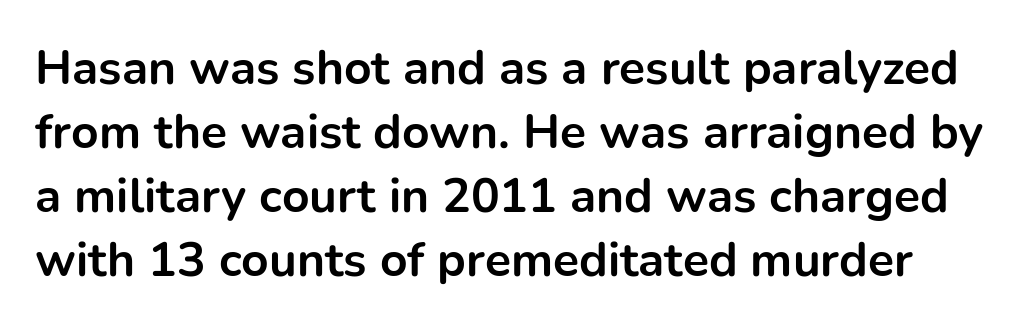
The rendering uses a bold face; every stroke is thick and dark. This is the regular roman posture of the typeface. A typesetter would call this leading conventional body-copy spacing. Honestly, there is no underline to notice here at all.
